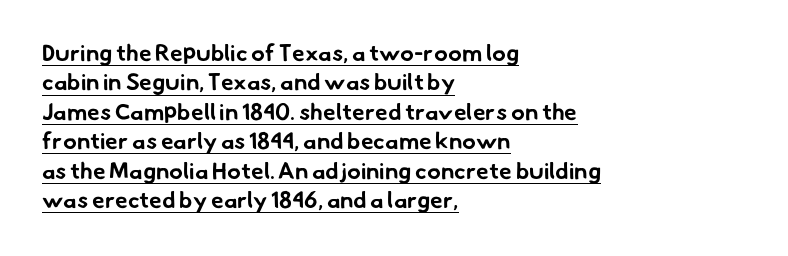
Q: Is the text bold? A: Yes.
Q: Is the text underlined? A: Yes.
Q: How is the paragraph aligned? A: Left-aligned.
Q: Is the spacing between letters normal or unusually wide? A: Normal.
Q: Is the spacing between lines tight, normal or loose? A: Normal.
